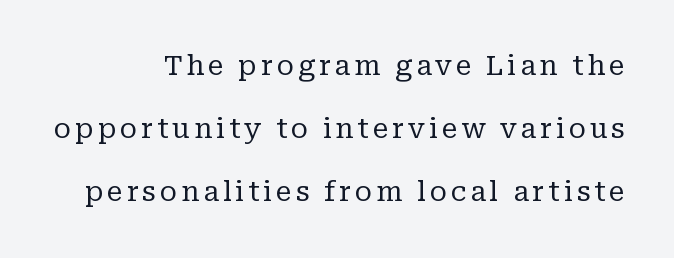
Q: Is the text bold? A: No.
Q: Is the text italic (slanted)? A: No, it is upright.
Q: Is the text underlined? A: No.
Q: Is the spacing between lines tight, normal or loose? A: Loose.
